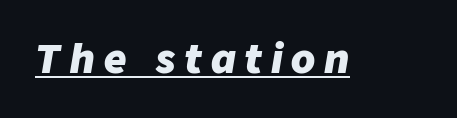
The image shows 39 px heavy type, italic (leaning right); set unusually wide letter spacing (+0.23 em), underlined; low stroke contrast and a medium x-height.
